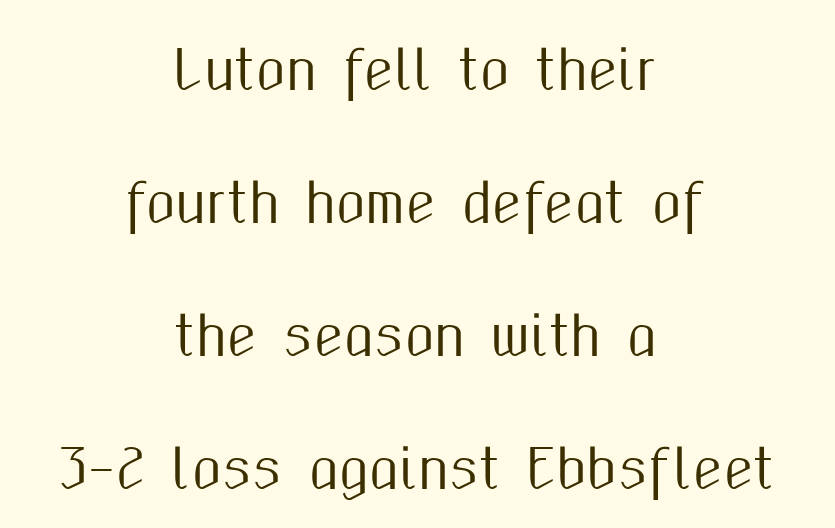
The image shows 54 px condensed sans-serif type, upright; set centered, loose line spacing (2.46x), normal letter spacing, not underlined; medium stroke contrast and a medium x-height.
